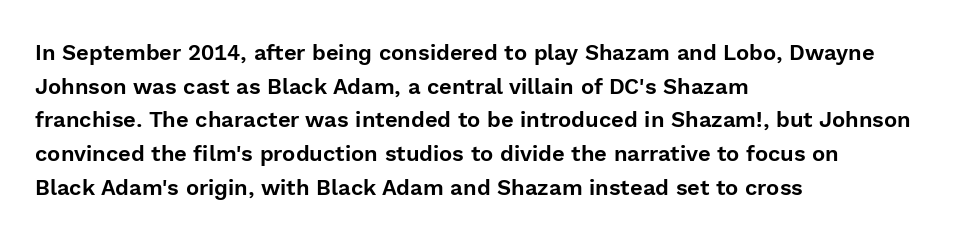
One glance says typical: line gaps are just what's usual. The letters stand upright; this is a roman face. The gap between lines stays unmarked. These lines keep a tight, regular rhythm from letter to letter. Casual observation: everything's shoved over to the left.
